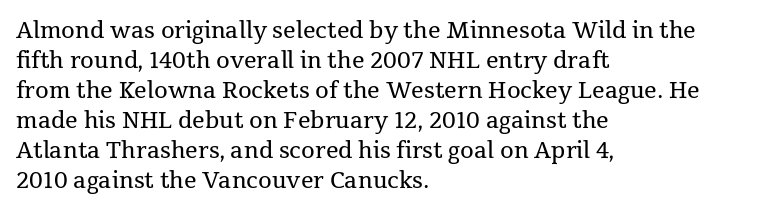
Reading down the column, the eye jumps a familiar distance to each next line. Left-aligned paragraph, ragged on the right. Check under the words: just untouched page. Nope, not italic — everything's standing straight.
